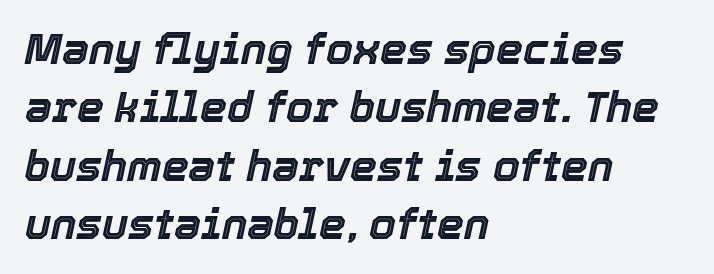
The image shows 43 px text type, italic (leaning right); set left-aligned, normal line spacing (1.36x), normal letter spacing, not underlined; a medium x-height.
